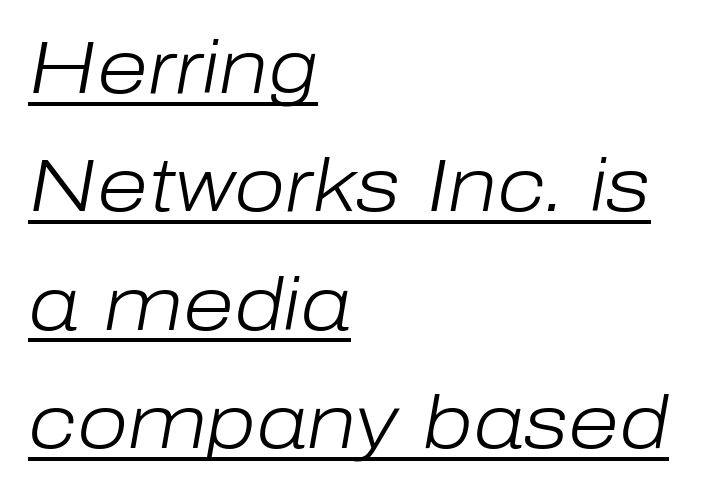
The image shows 74 px light type, italic (leaning right); set left-aligned, normal line spacing (1.6x), normal letter spacing, underlined; low stroke contrast and a medium x-height.
